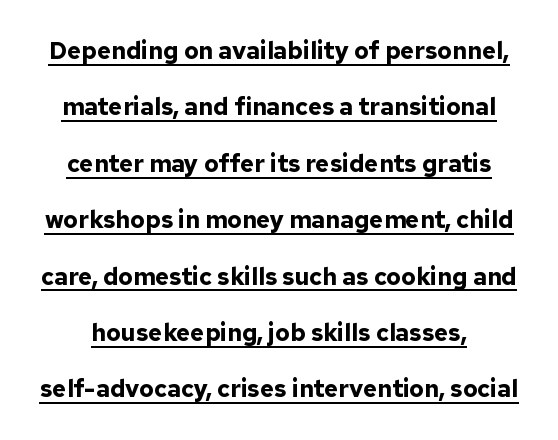
{"italic": "no", "bold": "yes", "underline": "yes", "line_spacing": "loose", "line_spacing_ratio": 2.35, "letter_spacing": "normal", "letter_spacing_em": 0.0, "glyph_px": 24}
